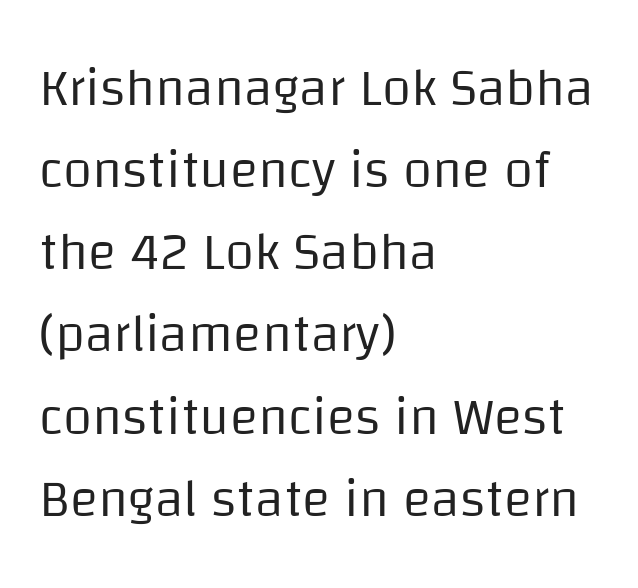
{"serif": "no", "italic": "no", "bold": "no", "weight": "regular", "width": "normal", "stroke_contrast": "low", "x_height": "large", "monospaced": "no", "underline": "no", "align": "left", "line_spacing": "normal", "line_spacing_ratio": 1.55, "letter_spacing": "normal", "letter_spacing_em": 0.0, "glyph_px": 53}
